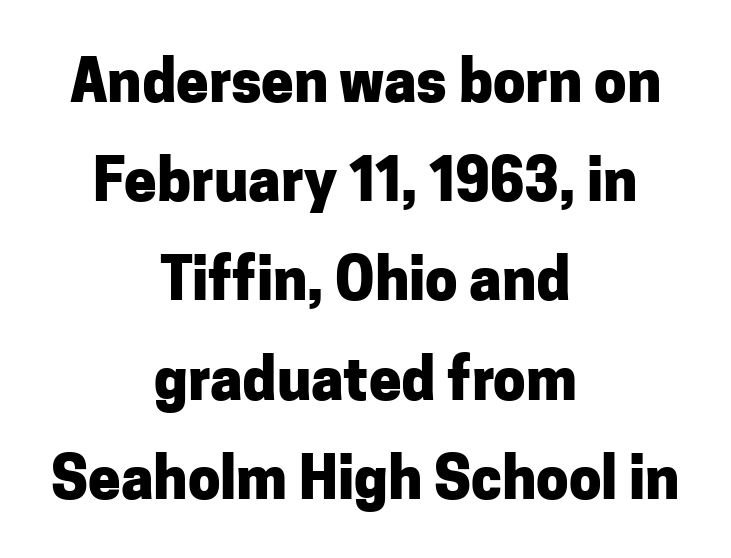
{"serif": "no", "italic": "no", "bold": "yes", "weight": "heavy", "width": "normal", "stroke_contrast": "low", "x_height": "medium", "monospaced": "no", "underline": "no", "align": "center", "line_spacing_ratio": 1.71, "letter_spacing": "normal", "letter_spacing_em": 0.0, "glyph_px": 58}
